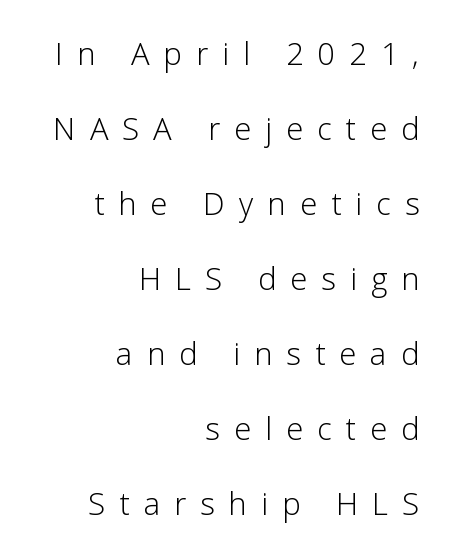
Q: Is the text bold? A: No.
Q: Is the text italic (slanted)? A: No, it is upright.
Q: Is the typeface a serif or a sans-serif typeface? A: Sans-serif.
Q: Is the text underlined? A: No.
Q: How is the paragraph aligned? A: Right-aligned.
Q: Is the spacing between letters normal or unusually wide? A: Unusually wide.
Q: Is the spacing between lines tight, normal or loose? A: Loose.
Q: Width (condensed, normal, or wide)? A: Normal.
Q: Stroke contrast? A: Low.
Q: x-height? A: Medium.
Q: Monospaced? A: No.
